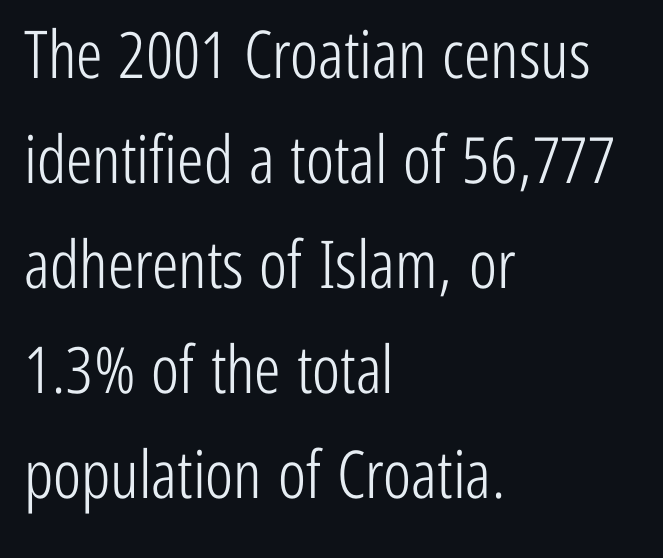
Q: Is the text bold? A: No.
Q: Is the text italic (slanted)? A: No, it is upright.
Q: Is the typeface a serif or a sans-serif typeface? A: Sans-serif.
Q: Is the text underlined? A: No.
Q: How is the paragraph aligned? A: Left-aligned.
Q: Is the spacing between letters normal or unusually wide? A: Normal.
Q: Is the spacing between lines tight, normal or loose? A: Normal.
Q: Width (condensed, normal, or wide)? A: Condensed.
Q: Stroke contrast? A: Low.
Q: x-height? A: Medium.
Q: Monospaced? A: No.
